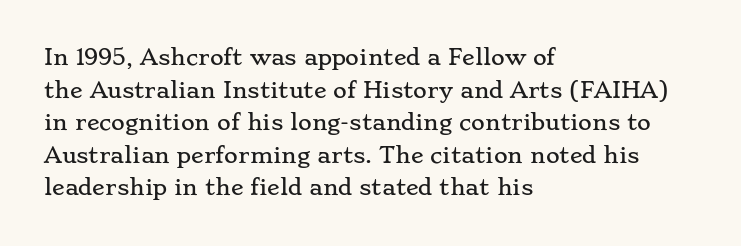
The image shows 21 px text type, upright; set left-aligned, normal line spacing (1.55x), normal letter spacing, not underlined.
